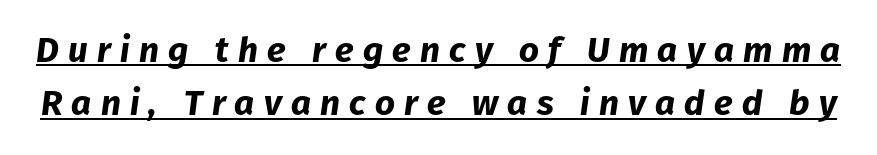
The image shows 35 px bold type, italic (leaning right); set normal line spacing (1.52x), unusually wide letter spacing (+0.26 em), underlined; low stroke contrast and a medium x-height.
